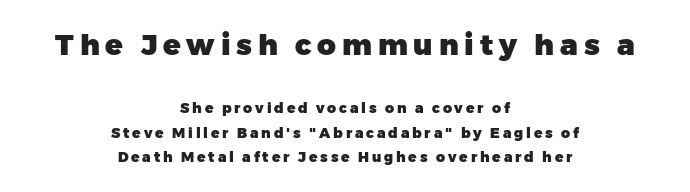
The face used here has the dense, thick strokes of a bold. Type style note: lacks serifs. Quick note: underline off. The lettering stays uniformly vertical, giving the passage a roman look. This rendering widens character spacing well past its baseline value. Varying glyph widths throughout — classic text-font behaviour.
